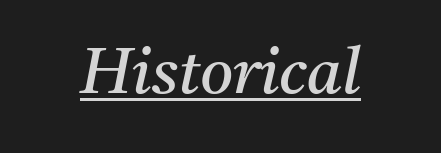
Characters follow at the spacing the type designer built in. Tall strokes in this sample are angled rather than plumb. Is this a sans? No — the strokes have serifs. This is not heavy type; no bold has been used.
